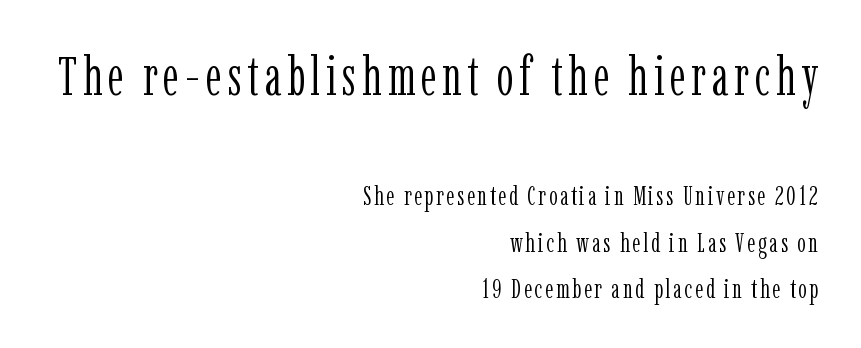
Q: Is the text bold? A: No.
Q: Is the text italic (slanted)? A: No, it is upright.
Q: Is the typeface a serif or a sans-serif typeface? A: Serif.
Q: Is the text underlined? A: No.
Q: How is the paragraph aligned? A: Right-aligned.
Q: Which block of text is set in a larger size, the first (top) or the second (bottom)? A: The first (top) one.
Q: Width (condensed, normal, or wide)? A: Condensed.
Q: Stroke contrast? A: Low.
Q: x-height? A: Medium.
Q: Monospaced? A: No.
